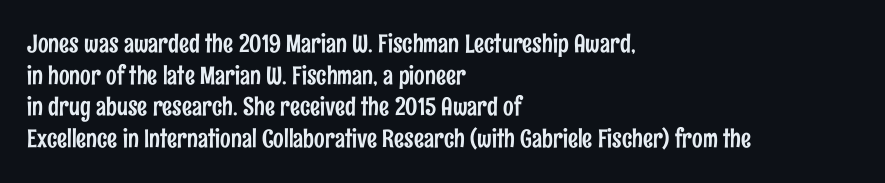
{"italic": "no", "underline": "no", "align": "left", "line_spacing": "normal", "line_spacing_ratio": 1.27, "letter_spacing": "normal", "letter_spacing_em": 0.0, "glyph_px": 25}
